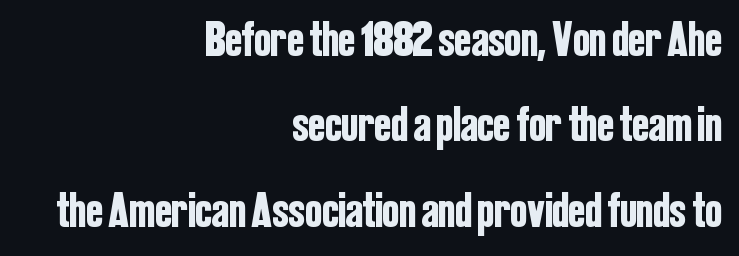
{"serif": "no", "italic": "no", "width": "condensed", "stroke_contrast": "low", "x_height": "medium", "monospaced": "no", "underline": "no", "align": "right", "line_spacing_ratio": 1.71, "letter_spacing": "normal", "letter_spacing_em": 0.0, "glyph_px": 50}
